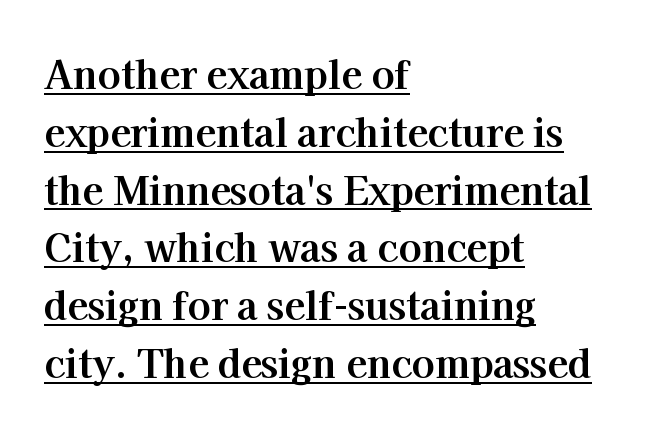
Compared with typical paragraphs, the rows here are spaced about the same. The setting favours the left margin, as ordinary paragraphs usually do. Chunky letters — that's bold for sure. Check where the strokes stop: tiny serifs finish them off. The lettering is marked with a stroke running underneath it.
